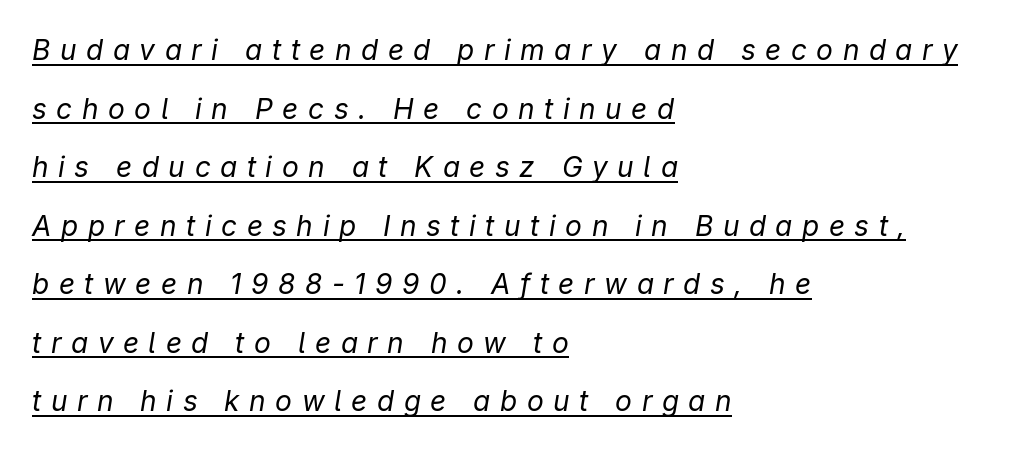
Teacher's note: observe the even left margin — that is flush-left alignment. Horizontal bands of white between lines are thick stripes. Nothing heavy about these letters — not bold at all. A typesetter would mark this as italic. Glyph-to-glyph distance is far greater than everyday printed text.
